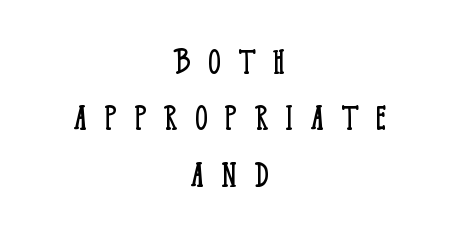
The image shows 40 px light, condensed serif type, upright; set centered, normal line spacing (1.41x), unusually wide letter spacing (+0.43 em), not underlined; low stroke contrast and a large x-height.
